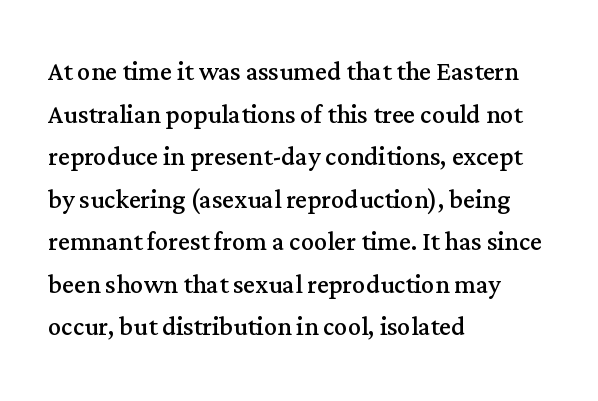
No heavy texture on the line: the type isn't bold. The compositor pushed each line to the left boundary. Does the lettering tilt? It doesn't — this is upright. Unmarked baselines from the first word to the last. There is no visible air inserted between adjacent glyphs.
